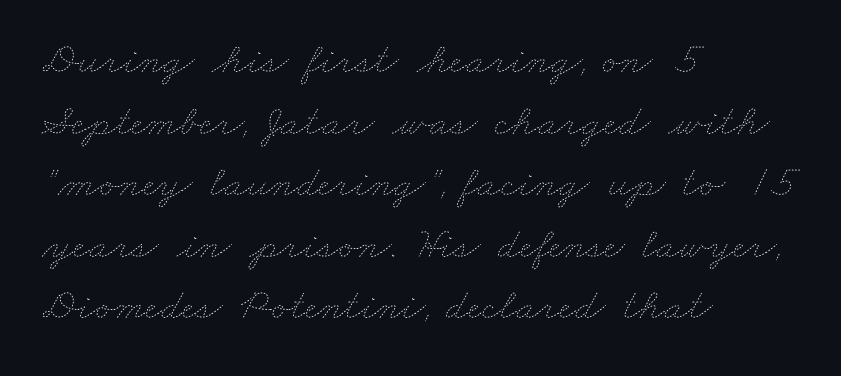
Q: Is the text bold? A: No.
Q: Is the text underlined? A: No.
Q: How is the paragraph aligned? A: Left-aligned.
Q: Is the spacing between letters normal or unusually wide? A: Normal.
Q: Is the spacing between lines tight, normal or loose? A: Normal.
Q: Width (condensed, normal, or wide)? A: Wide.
Q: Stroke contrast? A: Low.
Q: x-height? A: Small.
Q: Monospaced? A: No.
